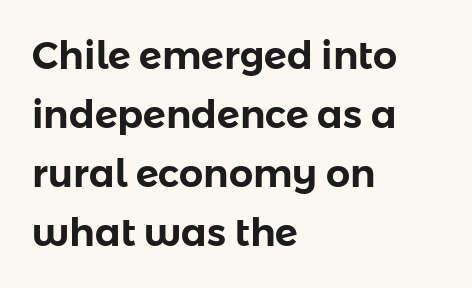
Posture: upright roman. Look at the tracking — it's just the regular setting, nothing added. A typesetter would call this leading conventional body-copy spacing. The passage shown is typed in a proportional face where columns would drift.
